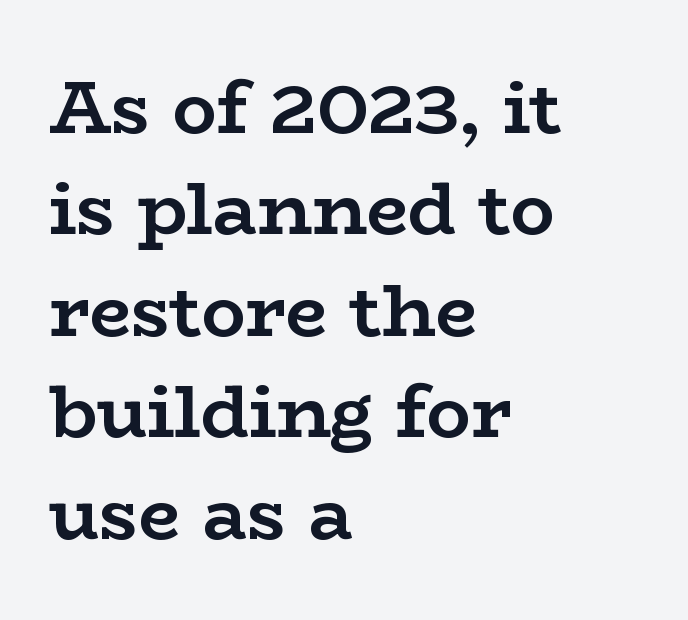
Ascenders rise straight up at ninety degrees. Observe the serifs anchoring each vertical stroke in this sample. All the whitespace from short lines collects on the right. Does the weight exceed regular? Yes, all the way to bold.
